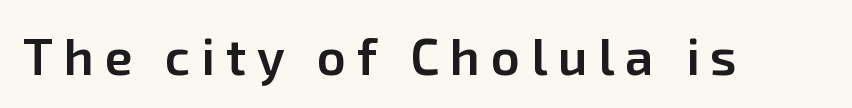
Q: Is the text bold? A: Semi-bold.
Q: Is the text italic (slanted)? A: No, it is upright.
Q: Is the typeface a serif or a sans-serif typeface? A: Sans-serif.
Q: Is the text underlined? A: No.
Q: Is the spacing between letters normal or unusually wide? A: Unusually wide.
Q: Width (condensed, normal, or wide)? A: Normal.
Q: Stroke contrast? A: Low.
Q: x-height? A: Medium.
Q: Monospaced? A: No.
